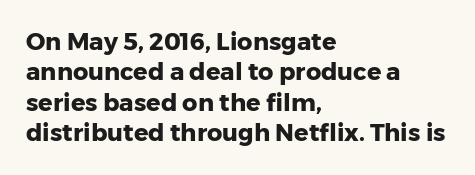
The image shows 24 px bold type, upright; set left-aligned, normal line spacing (1.27x), normal letter spacing, not underlined.
